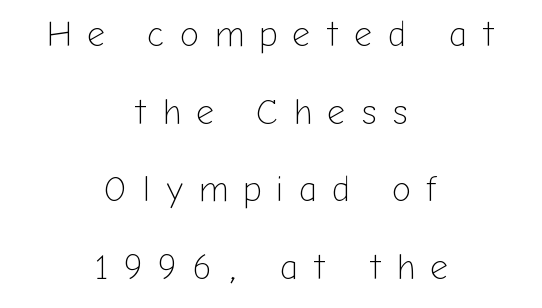
{"serif": "no", "italic": "no", "bold": "no", "weight": "light", "width": "normal", "stroke_contrast": "low", "x_height": "medium", "monospaced": "no", "underline": "no", "align": "center", "line_spacing": "loose", "line_spacing_ratio": 2.22, "letter_spacing": "wide", "letter_spacing_em": 0.45, "glyph_px": 35}
